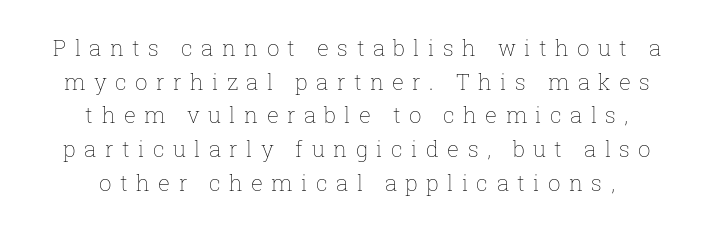
No italicization has been applied; the sample stays upright. A typesetter would call this heavily tracked-out type. Every row of glyphs is offset so its center matches the block's center. In terms of leading, this rendering sits right in the middle. Caption: face not bold, strokes unweighted. Nobody drew a line under any word here.
